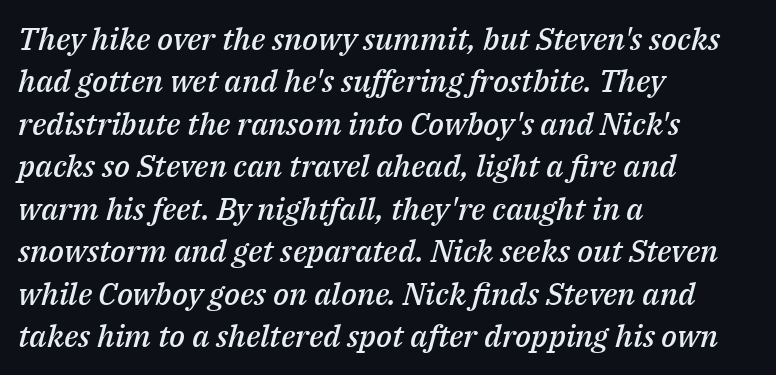
{"italic": "yes", "lean": "right", "slant_degrees": 14, "bold": "semi", "weight": "semibold", "width": "normal", "stroke_contrast": "medium", "x_height": "medium", "monospaced": "no", "underline": "no", "align": "left", "line_spacing": "normal", "line_spacing_ratio": 1.37, "letter_spacing": "normal", "letter_spacing_em": 0.0, "glyph_px": 31}
